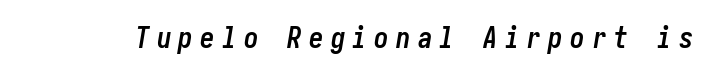
It's the slanting kind of type. How are the letters spaced? Widely, with obvious added tracking. Set as a true bold cut, around the 700 mark. The area under the type is left untouched.
